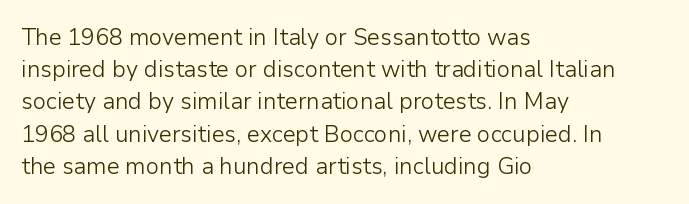
The image shows 23 px text type, upright; set left-aligned, normal line spacing (1.4x), normal letter spacing, not underlined.
